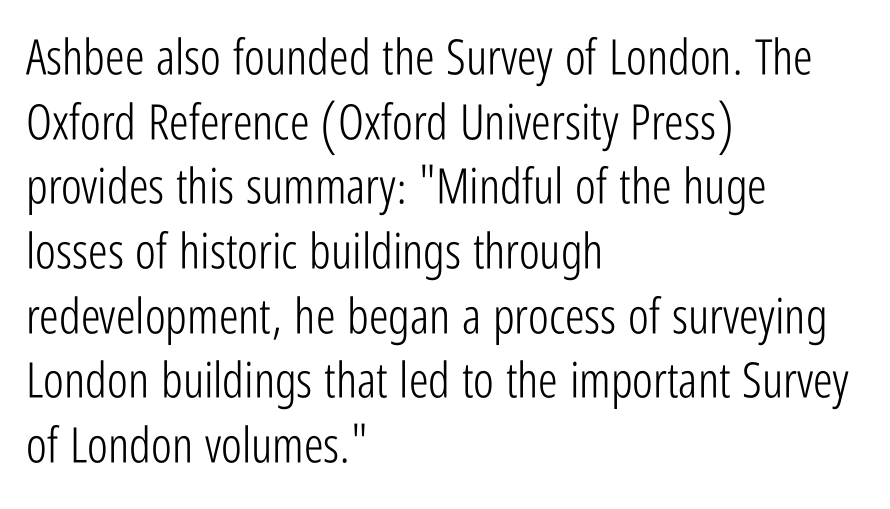
The image shows 49 px light, condensed sans-serif type, upright; set left-aligned, normal line spacing (1.32x), normal letter spacing, not underlined; low stroke contrast and a medium x-height.
